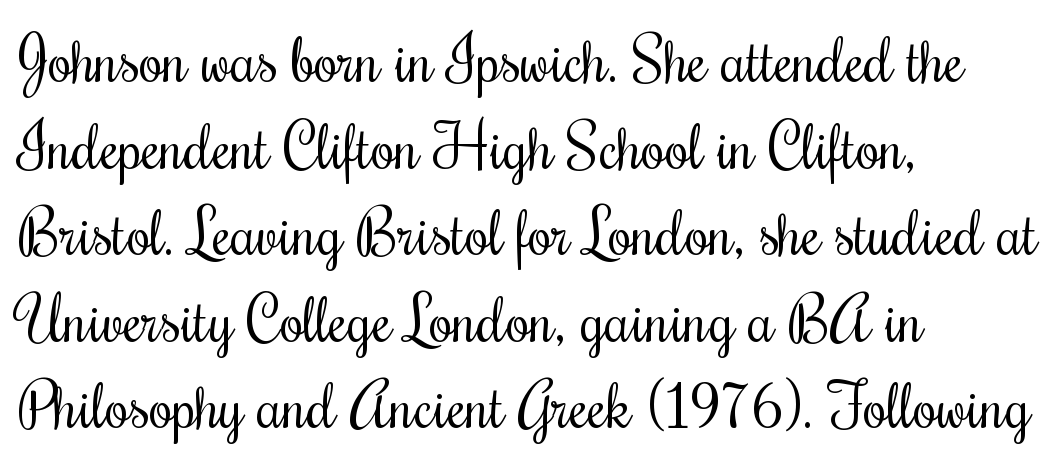
The image shows 61 px regular-weight, condensed serif type; set left-aligned, normal line spacing (1.42x), normal letter spacing, not underlined; medium stroke contrast and a small x-height.
